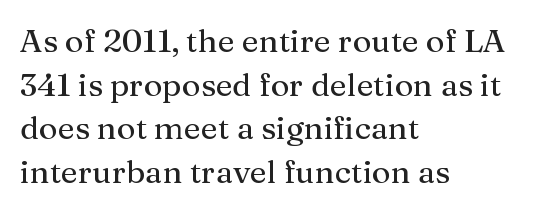
These lines sit exactly where default settings would place them. Letters rest on an invisible, unmarked baseline. This rendering employs a face with finishing strokes, i.e., a serif. A typesetter would mark this as roman, not italic. Compared with a centered layout, this one pins lines to the left instead. Compared with typical body copy, the letter spacing here is the same.
